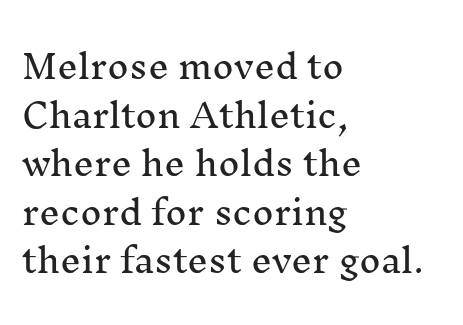
Q: Is the text italic (slanted)? A: No, it is upright.
Q: Is the typeface a serif or a sans-serif typeface? A: Serif.
Q: Is the text underlined? A: No.
Q: How is the paragraph aligned? A: Left-aligned.
Q: Is the spacing between letters normal or unusually wide? A: Normal.
Q: Is the spacing between lines tight, normal or loose? A: Normal.
Q: Width (condensed, normal, or wide)? A: Normal.
Q: Stroke contrast? A: Medium.
Q: x-height? A: Medium.
Q: Monospaced? A: No.
